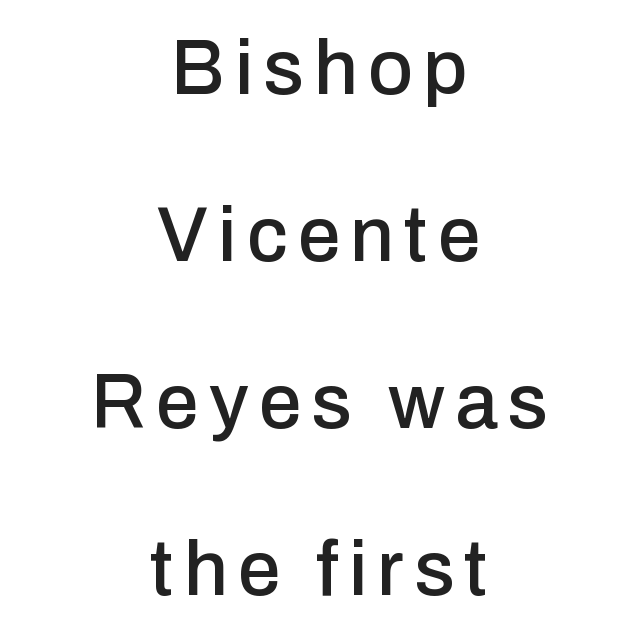
Descender tails drop into unmarked territory. Type style note: lacks serifs. The leading is generous, giving the passage an open texture. Short and long lines alike share a common midpoint. You could not count columns in this text — the font is proportionally spaced. This sample uses an upright cut, with every glyph sitting square on the baseline.
